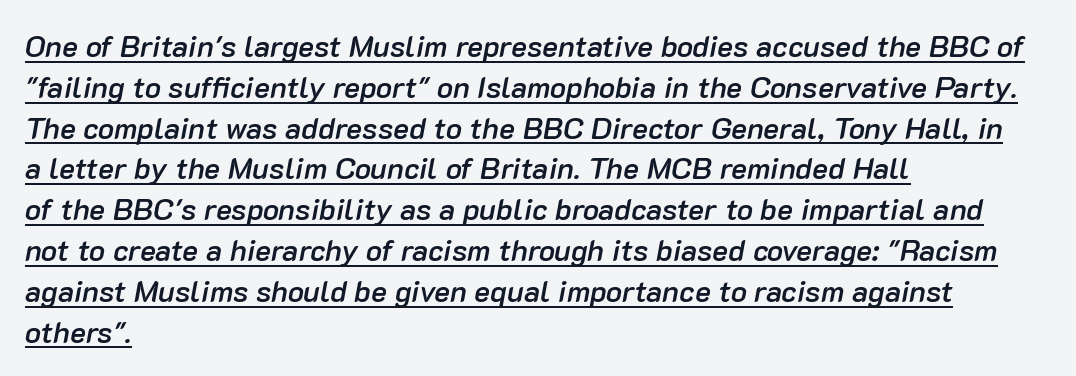
Q: Is the text bold? A: Semi-bold.
Q: Is the text italic (slanted)? A: Yes, it leans right by about 10 degrees.
Q: Is the text underlined? A: Yes.
Q: How is the paragraph aligned? A: Left-aligned.
Q: Is the spacing between letters normal or unusually wide? A: Normal.
Q: Is the spacing between lines tight, normal or loose? A: Normal.
Q: Width (condensed, normal, or wide)? A: Normal.
Q: Stroke contrast? A: Low.
Q: x-height? A: Medium.
Q: Monospaced? A: No.
